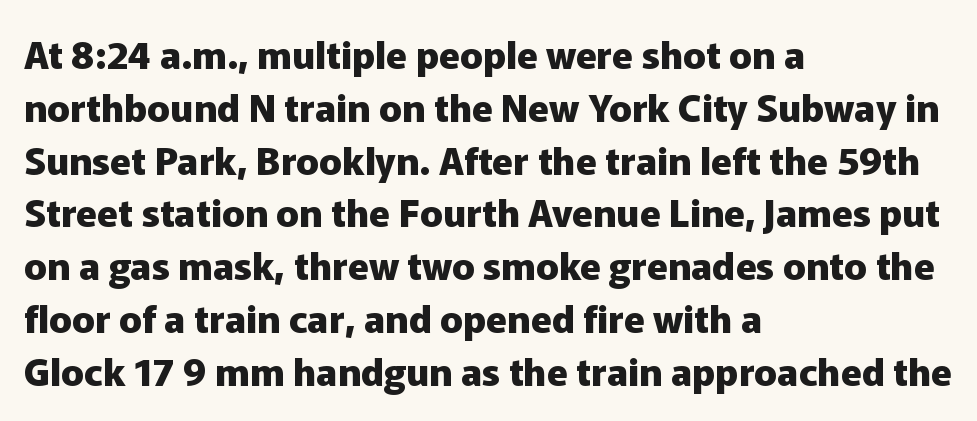
Q: Is the text bold? A: Yes.
Q: Is the text italic (slanted)? A: No, it is upright.
Q: Is the typeface a serif or a sans-serif typeface? A: Sans-serif.
Q: Is the text underlined? A: No.
Q: How is the paragraph aligned? A: Left-aligned.
Q: Is the spacing between letters normal or unusually wide? A: Normal.
Q: Is the spacing between lines tight, normal or loose? A: Normal.
Q: Width (condensed, normal, or wide)? A: Normal.
Q: Stroke contrast? A: Low.
Q: x-height? A: Medium.
Q: Monospaced? A: No.
